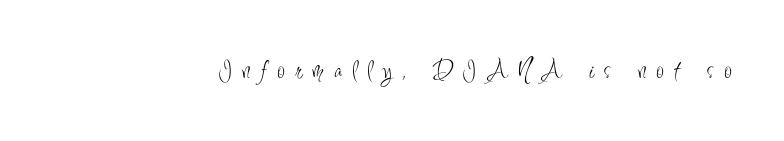
Q: Is the text bold? A: No.
Q: Is the text underlined? A: No.
Q: Is the spacing between letters normal or unusually wide? A: Unusually wide.
